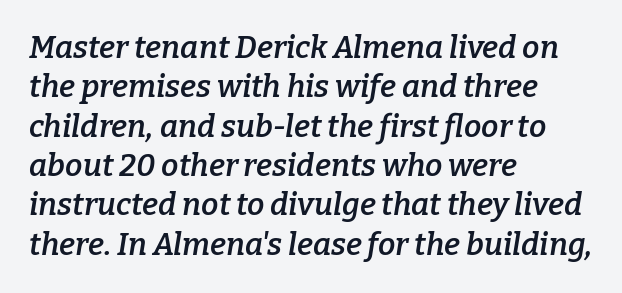
{"serif": "yes", "italic": "yes", "lean": "right", "slant_degrees": 9, "bold": "semi", "weight": "semibold", "width": "normal", "stroke_contrast": "low", "x_height": "medium", "monospaced": "no", "underline": "no", "align": "left", "line_spacing": "normal", "line_spacing_ratio": 1.27, "letter_spacing": "normal", "letter_spacing_em": 0.0, "glyph_px": 31}
